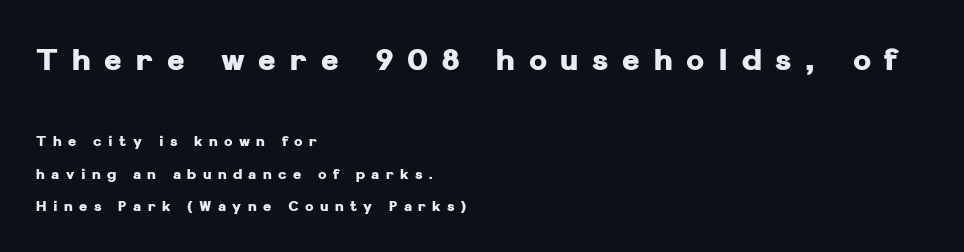
Notice how thick the strokes are: this is what a full bold looks like. Each letter keeps its own natural width here, so spacing adapts to shape. The space directly below the letters is spotless. If you drew a ruler down the left edge, every line would touch it.
